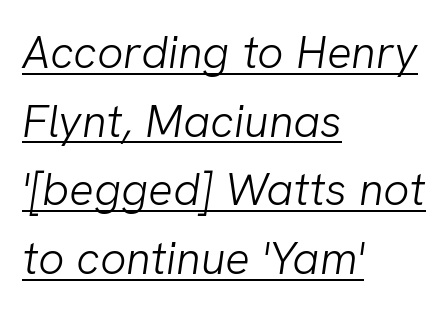
Q: Is the text bold? A: No.
Q: Is the typeface a serif or a sans-serif typeface? A: Sans-serif.
Q: Is the text underlined? A: Yes.
Q: How is the paragraph aligned? A: Left-aligned.
Q: Is the spacing between letters normal or unusually wide? A: Normal.
Q: Is the spacing between lines tight, normal or loose? A: Normal.
Q: Width (condensed, normal, or wide)? A: Normal.
Q: Stroke contrast? A: Low.
Q: x-height? A: Medium.
Q: Monospaced? A: No.
